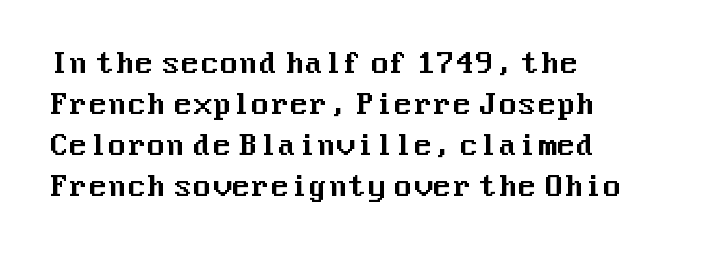
Anything drawn beneath the words? Only blank space. Stroke terminals: plain, sans-serif. Posture: vertical. The compositor pushed each line to the left boundary. Characters follow at the spacing the type designer built in. The space between consecutive lines is moderate.
